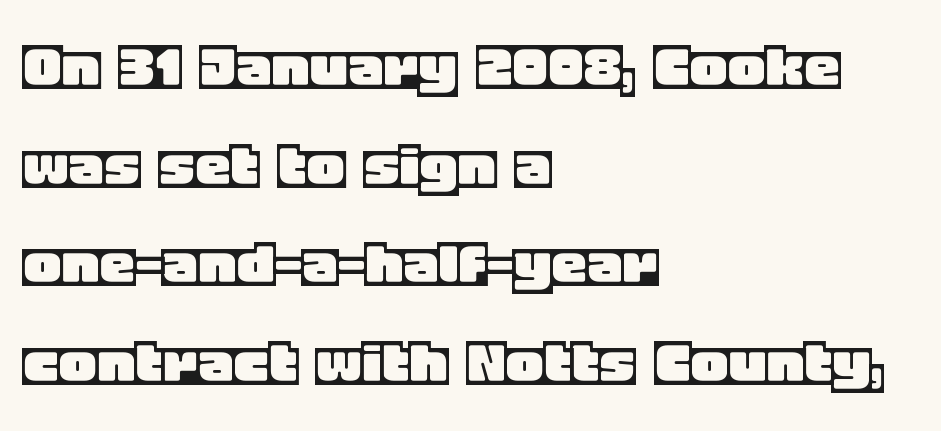
Character widths vary here, with narrow letters taking less room than wide ones. Each new line begins a customary step beneath the previous one. There is no visible air inserted between adjacent glyphs. A roman cut, with each character standing at attention. Reading down the block, your eye returns to a fixed left position each line. Descenders hang freely into open space.
